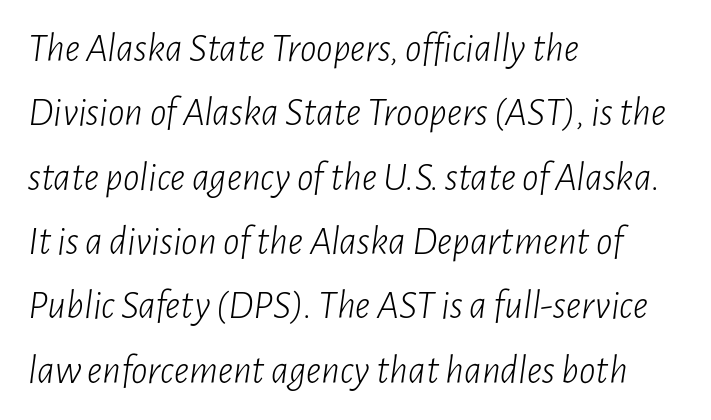
The typeface has the unassuming heft of standard copy or less. You could not count columns in this text — the font is proportionally spaced. This rendering uses left alignment, leaving the right contour irregular. Has an underline been added? It has not. The rendering applies a slant to the glyphs.
